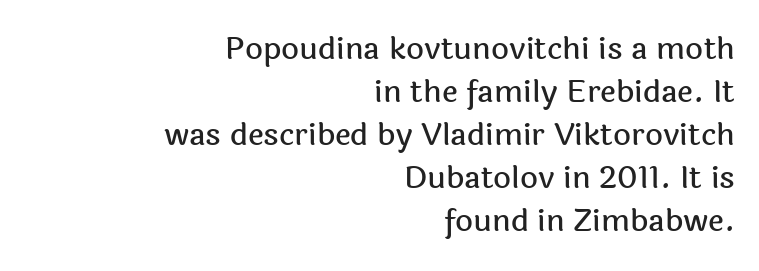
The image shows 31 px sans-serif type, upright; set right-aligned, normal line spacing (1.39x), normal letter spacing, not underlined; a medium x-height.
